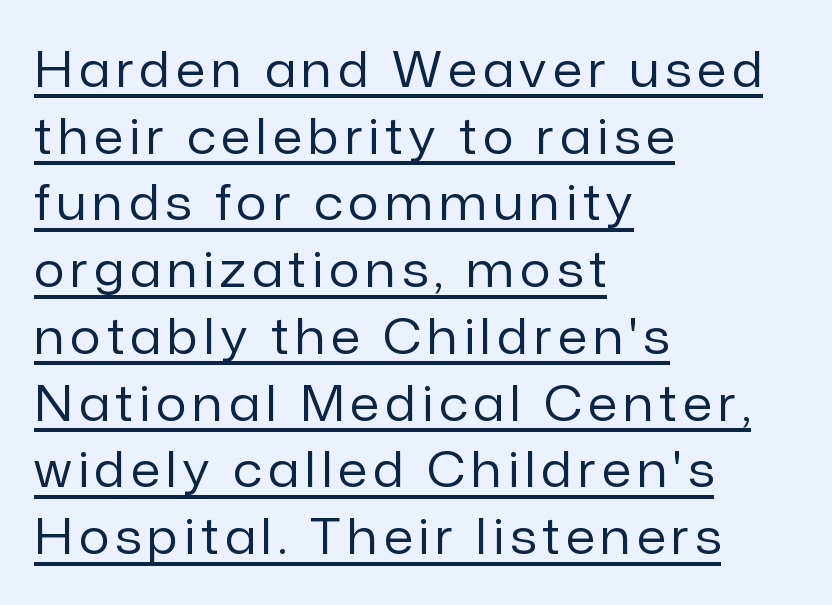
The image shows 48 px regular-weight sans-serif type, upright; set left-aligned, normal line spacing (1.39x), underlined; low stroke contrast and a medium x-height.
